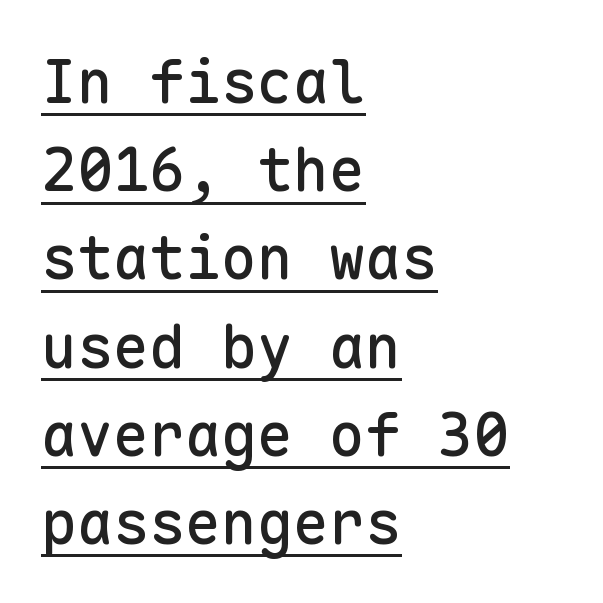
All the whitespace from short lines collects on the right. The characters display no serif detailing; their extremities are plain. Designer's note — italics off, roman on. Each word holds together tightly as a unit, with standard inter-letter gaps.
